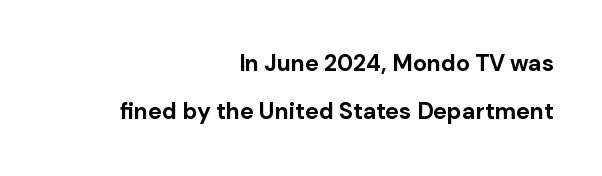
The image shows 23 px bold type, upright; set right-aligned, loose line spacing (2.09x), normal letter spacing, not underlined.
